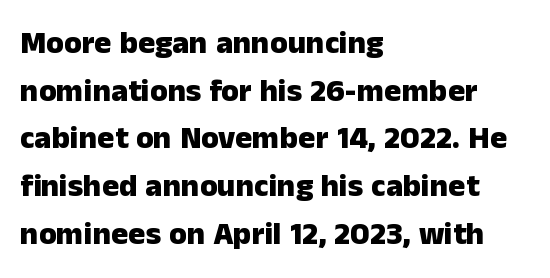
{"serif": "no", "italic": "no", "bold": "yes", "weight": "heavy", "width": "normal", "stroke_contrast": "low", "x_height": "medium", "monospaced": "no", "underline": "no", "align": "left", "line_spacing": "normal", "line_spacing_ratio": 1.49, "letter_spacing": "normal", "letter_spacing_em": 0.0, "glyph_px": 32}
